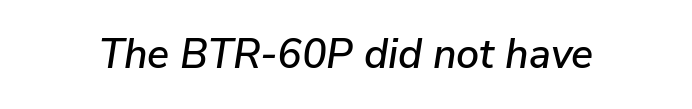
The gaps between neighbouring characters are ordinary and unremarkable. It's the slanting kind of type. The space beneath each line is pristine and unruled. Looks like regular typesetting: each glyph gets only the width it needs.
